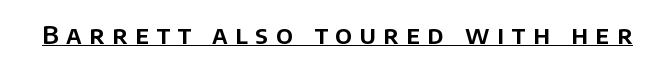
Q: Is the text italic (slanted)? A: No, it is upright.
Q: Is the text underlined? A: Yes.
Q: Is the spacing between letters normal or unusually wide? A: Unusually wide.
